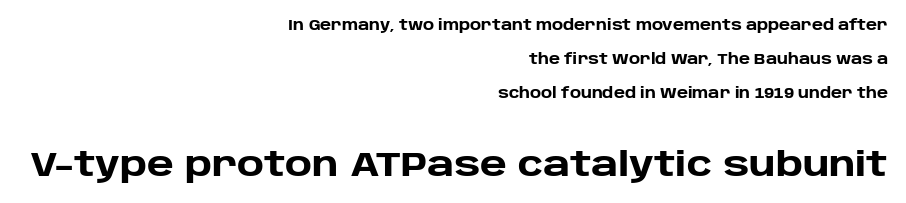
The image shows 34 px heavy sans-serif type, upright; set right-aligned, loose line spacing (2.44x), normal letter spacing, not underlined; the second (bottom) block is 2.43x larger; low stroke contrast and a large x-height.
